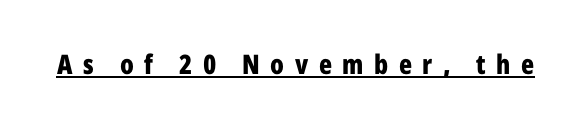
The image shows 27 px bold type, upright; set unusually wide letter spacing (+0.39 em), underlined.
